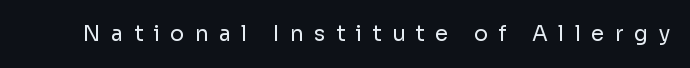
The image shows 21 px text type, upright; set unusually wide letter spacing (+0.5 em), not underlined.
